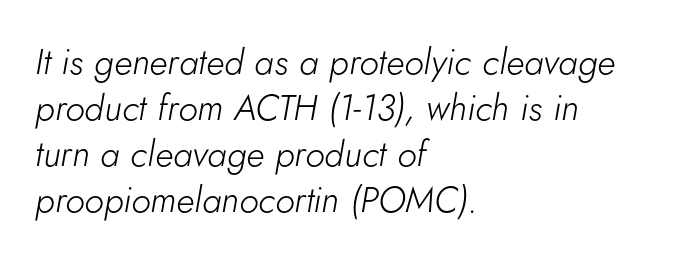
Q: Is the text bold? A: No.
Q: Is the text italic (slanted)? A: Yes, it leans right by about 5 degrees.
Q: Is the text underlined? A: No.
Q: How is the paragraph aligned? A: Left-aligned.
Q: Is the spacing between letters normal or unusually wide? A: Normal.
Q: Is the spacing between lines tight, normal or loose? A: Normal.
Q: Width (condensed, normal, or wide)? A: Normal.
Q: Stroke contrast? A: Low.
Q: x-height? A: Small.
Q: Monospaced? A: No.
